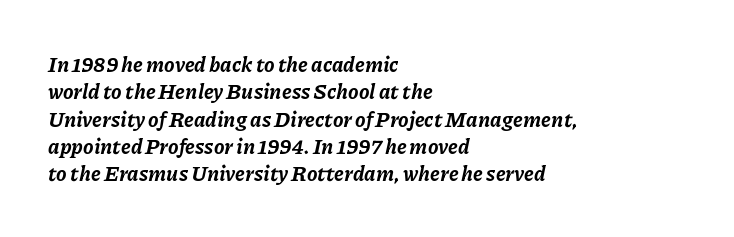
{"italic": "yes", "lean": "right", "slant_degrees": 11, "bold": "yes", "underline": "no", "align": "left", "line_spacing": "normal", "line_spacing_ratio": 1.3, "letter_spacing": "normal", "letter_spacing_em": 0.0, "glyph_px": 21}
